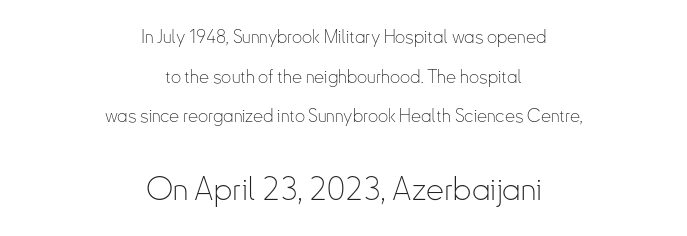
Q: Is the text bold? A: No.
Q: Is the text italic (slanted)? A: No, it is upright.
Q: Is the typeface a serif or a sans-serif typeface? A: Sans-serif.
Q: Is the text underlined? A: No.
Q: How is the paragraph aligned? A: Centered.
Q: Is the spacing between letters normal or unusually wide? A: Normal.
Q: Is the spacing between lines tight, normal or loose? A: Loose.
Q: Which block of text is set in a larger size, the first (top) or the second (bottom)? A: The second (bottom) one.
Q: Width (condensed, normal, or wide)? A: Condensed.
Q: Stroke contrast? A: Low.
Q: x-height? A: Small.
Q: Monospaced? A: No.
